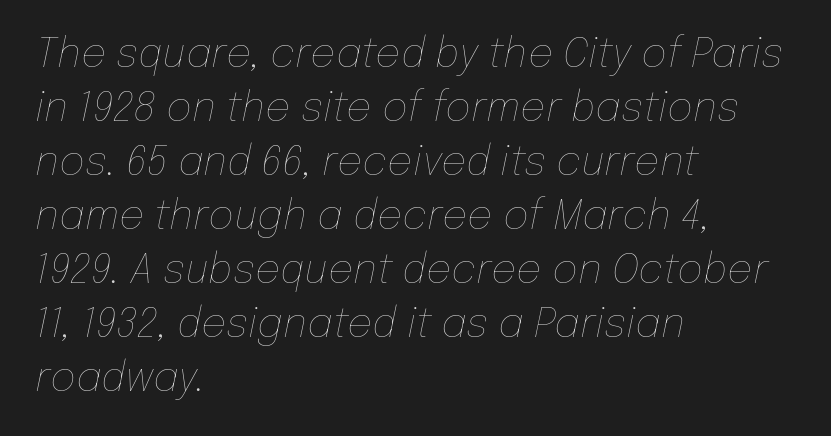
The image shows 40 px thin type, italic (leaning right); set left-aligned, normal line spacing (1.35x), normal letter spacing, not underlined; low stroke contrast and a medium x-height.
